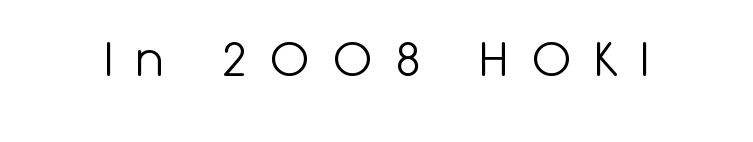
{"serif": "no", "italic": "no", "bold": "no", "weight": "light", "width": "normal", "stroke_contrast": "low", "x_height": "medium", "monospaced": "no", "underline": "no", "letter_spacing": "wide", "letter_spacing_em": 0.37, "glyph_px": 57}
